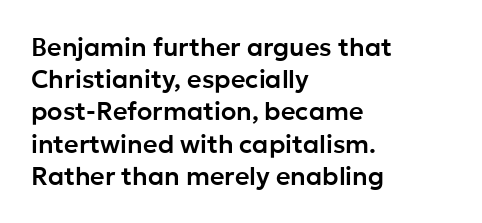
{"italic": "no", "underline": "no", "align": "left", "line_spacing": "normal", "line_spacing_ratio": 1.29, "letter_spacing": "normal", "letter_spacing_em": 0.0, "glyph_px": 25}
